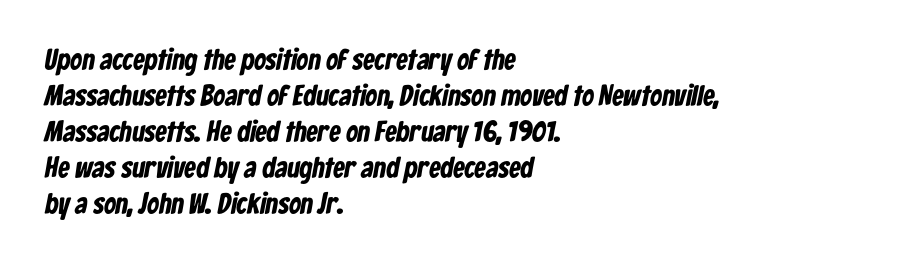
Each letter keeps its own natural width here, so spacing adapts to shape. The foot of each line stays bare and open. Note: no serifs on the glyphs. Compared with a centered layout, this one pins lines to the left instead. What stands out about the letter spacing? Nothing — it is the standard amount. A dark, heavy texture on the line: the type is bold.
